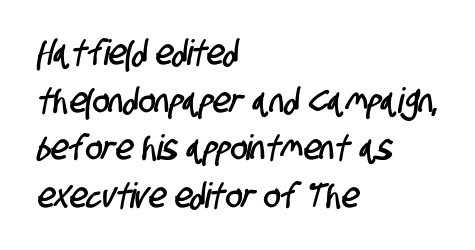
{"serif": "no", "width": "condensed", "stroke_contrast": "low", "x_height": "large", "monospaced": "no", "underline": "no", "align": "left", "line_spacing": "normal", "line_spacing_ratio": 1.36, "letter_spacing": "normal", "letter_spacing_em": 0.0, "glyph_px": 35}
